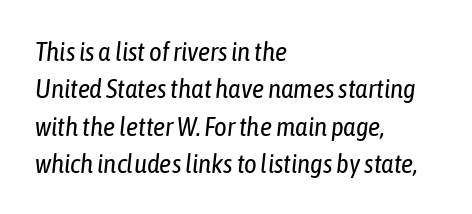
Q: Is the text bold? A: No.
Q: Is the text italic (slanted)? A: Yes, it leans right by about 6 degrees.
Q: Is the text underlined? A: No.
Q: How is the paragraph aligned? A: Left-aligned.
Q: Is the spacing between letters normal or unusually wide? A: Normal.
Q: Is the spacing between lines tight, normal or loose? A: Normal.
